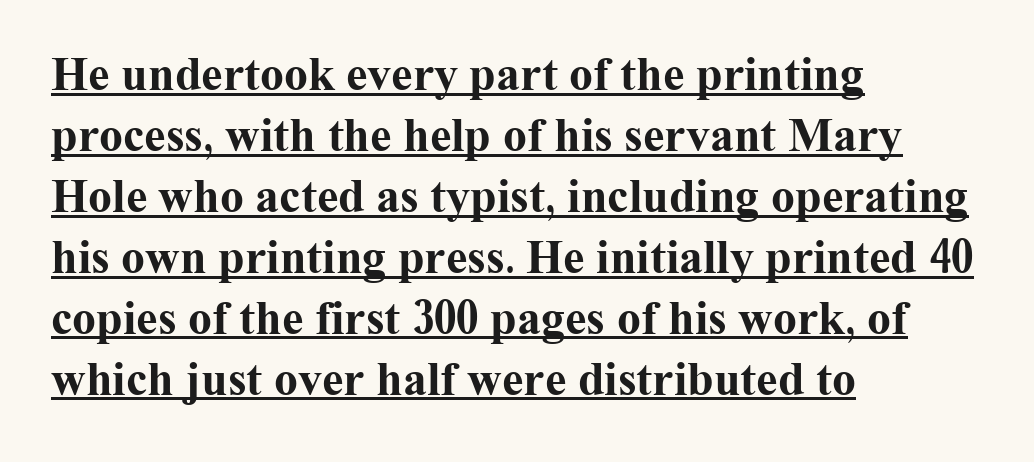
Q: Is the text bold? A: Yes.
Q: Is the text italic (slanted)? A: No, it is upright.
Q: Is the typeface a serif or a sans-serif typeface? A: Serif.
Q: Is the text underlined? A: Yes.
Q: How is the paragraph aligned? A: Left-aligned.
Q: Is the spacing between letters normal or unusually wide? A: Normal.
Q: Is the spacing between lines tight, normal or loose? A: Normal.
Q: Width (condensed, normal, or wide)? A: Normal.
Q: Stroke contrast? A: Medium.
Q: x-height? A: Medium.
Q: Monospaced? A: No.
